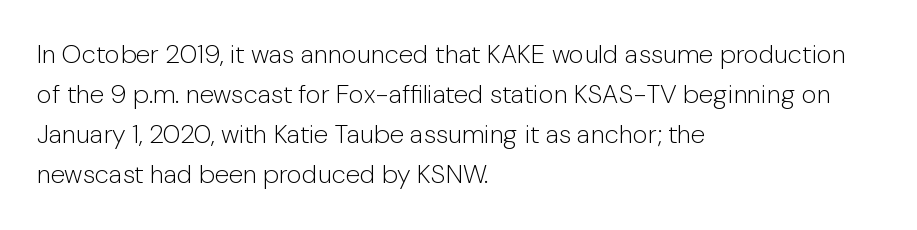
Q: Is the text bold? A: No.
Q: Is the text italic (slanted)? A: No, it is upright.
Q: Is the text underlined? A: No.
Q: How is the paragraph aligned? A: Left-aligned.
Q: Is the spacing between letters normal or unusually wide? A: Normal.
Q: Is the spacing between lines tight, normal or loose? A: Normal.
